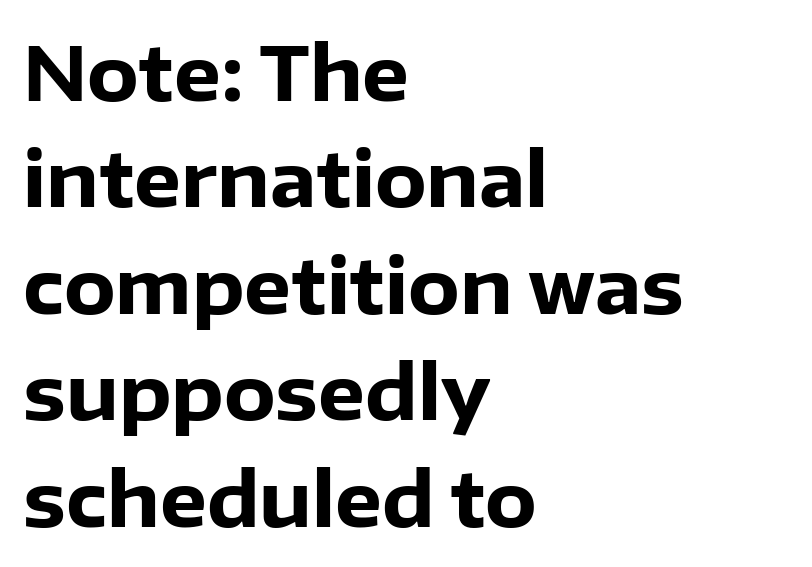
{"serif": "no", "italic": "no", "bold": "yes", "weight": "heavy", "width": "normal", "stroke_contrast": "low", "x_height": "medium", "monospaced": "no", "underline": "no", "align": "left", "line_spacing": "normal", "line_spacing_ratio": 1.42, "letter_spacing": "normal", "letter_spacing_em": 0.0, "glyph_px": 75}
